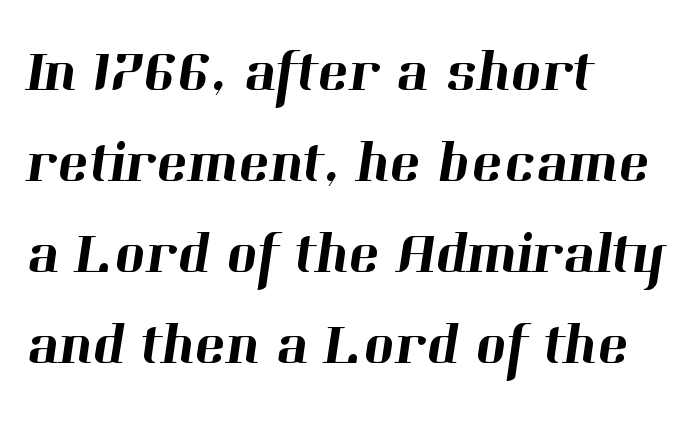
{"serif": "yes", "width": "normal", "stroke_contrast": "high", "x_height": "medium", "monospaced": "no", "underline": "no", "align": "left", "line_spacing": "normal", "line_spacing_ratio": 1.54, "letter_spacing": "normal", "letter_spacing_em": 0.0, "glyph_px": 59}
